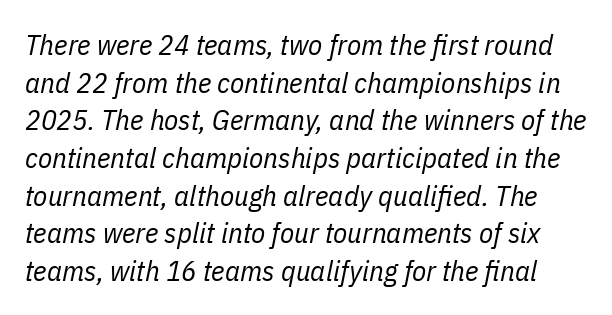
Q: Is the text bold? A: No.
Q: Is the text italic (slanted)? A: Yes, it leans right by about 11 degrees.
Q: Is the text underlined? A: No.
Q: Is the spacing between letters normal or unusually wide? A: Normal.
Q: Is the spacing between lines tight, normal or loose? A: Normal.
Q: Width (condensed, normal, or wide)? A: Condensed.
Q: Stroke contrast? A: Low.
Q: x-height? A: Medium.
Q: Monospaced? A: No.
